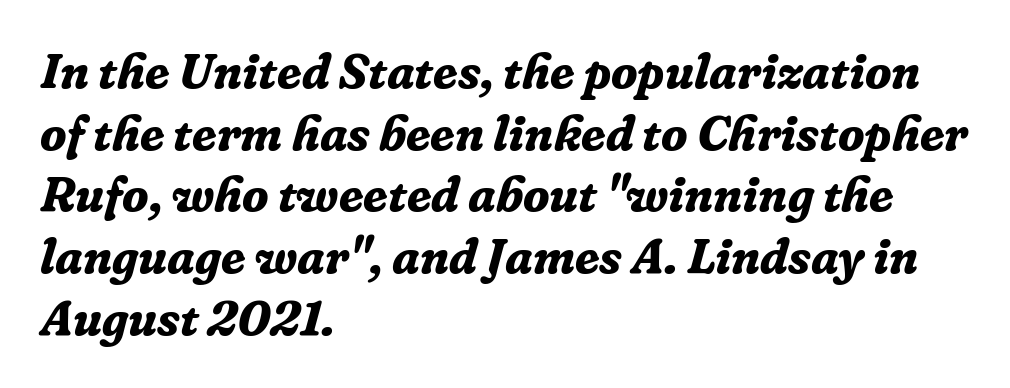
Q: Is the text bold? A: Yes.
Q: Is the text italic (slanted)? A: Yes, it leans right by about 16 degrees.
Q: Is the typeface a serif or a sans-serif typeface? A: Serif.
Q: Is the text underlined? A: No.
Q: How is the paragraph aligned? A: Left-aligned.
Q: Is the spacing between letters normal or unusually wide? A: Normal.
Q: Is the spacing between lines tight, normal or loose? A: Normal.
Q: Width (condensed, normal, or wide)? A: Normal.
Q: Stroke contrast? A: Low.
Q: x-height? A: Medium.
Q: Monospaced? A: No.
